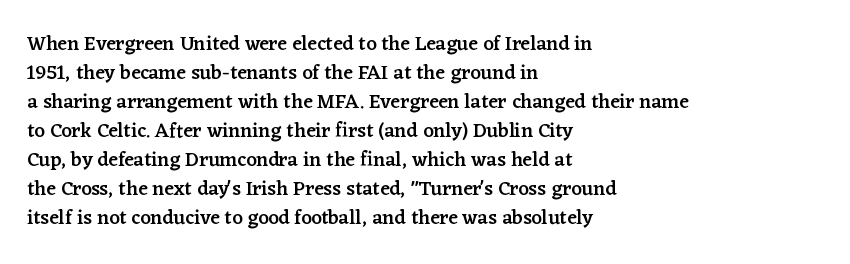
{"italic": "no", "bold": "semi", "underline": "no", "align": "left", "line_spacing": "normal", "line_spacing_ratio": 1.45, "letter_spacing": "normal", "letter_spacing_em": 0.0, "glyph_px": 20}
